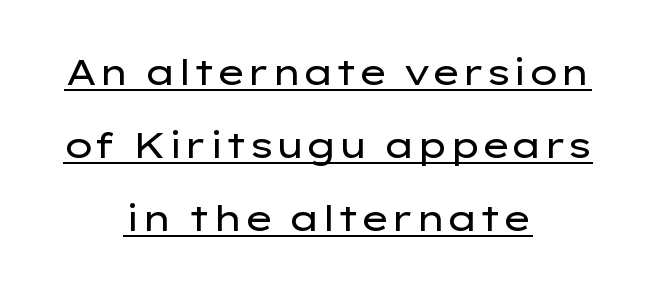
These lines are rendered in a variable-pitch font. The paragraph shown floats in the horizontal middle. Grotesque or geometric, the face here clearly has no serifs. Weight class: somewhere from thin through regular. The string is rendered with underlining switched on.
